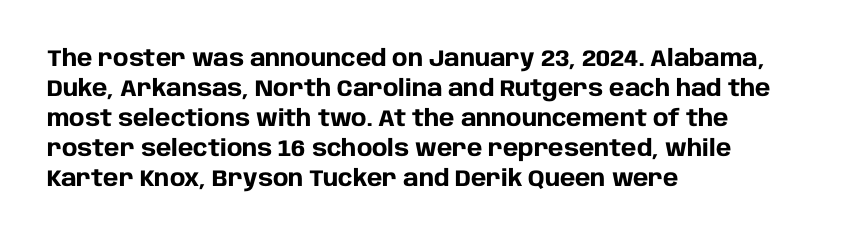
Q: Is the text bold? A: Yes.
Q: Is the text italic (slanted)? A: No, it is upright.
Q: Is the text underlined? A: No.
Q: How is the paragraph aligned? A: Left-aligned.
Q: Is the spacing between letters normal or unusually wide? A: Normal.
Q: Is the spacing between lines tight, normal or loose? A: Normal.
